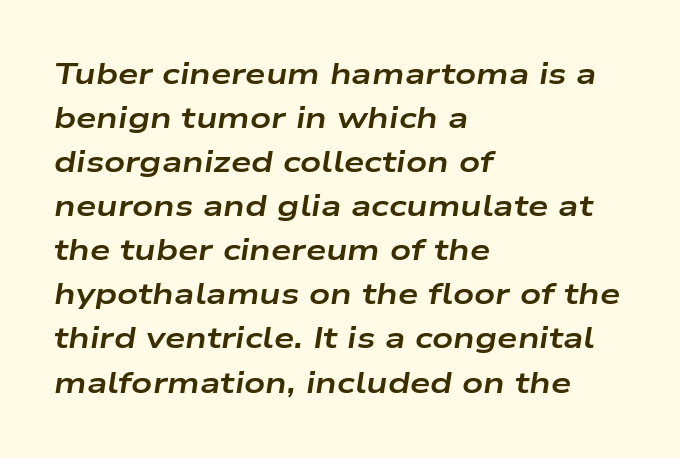
The rendering uses natural spacing where letterforms have individual widths. The face used here has the dense, thick strokes of a bold. Compared with typical body copy, the letter spacing here is the same. The lines sit at an ordinary, default distance from one another. Letters rest on an invisible, unmarked baseline.
